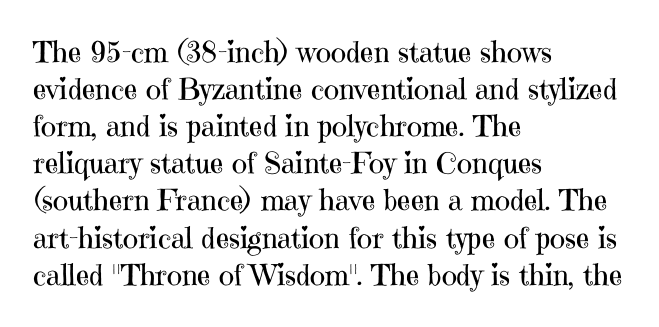
A clean baseline with only descenders dipping below it. The face looks like a standard text weight, possibly lighter. Default kerning and tracking; the words read as compact shapes. You could not count columns in this text — the font is proportionally spaced. The face used here is seriffed, in the tradition of book romans.
